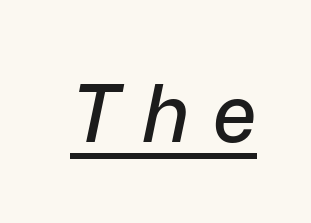
Is this a fixed-width face? No — the glyphs have proportional, varying widths. The passage shown is underscored from start to finish. Style check: oblique. This rendering widens character spacing well past its baseline value.
